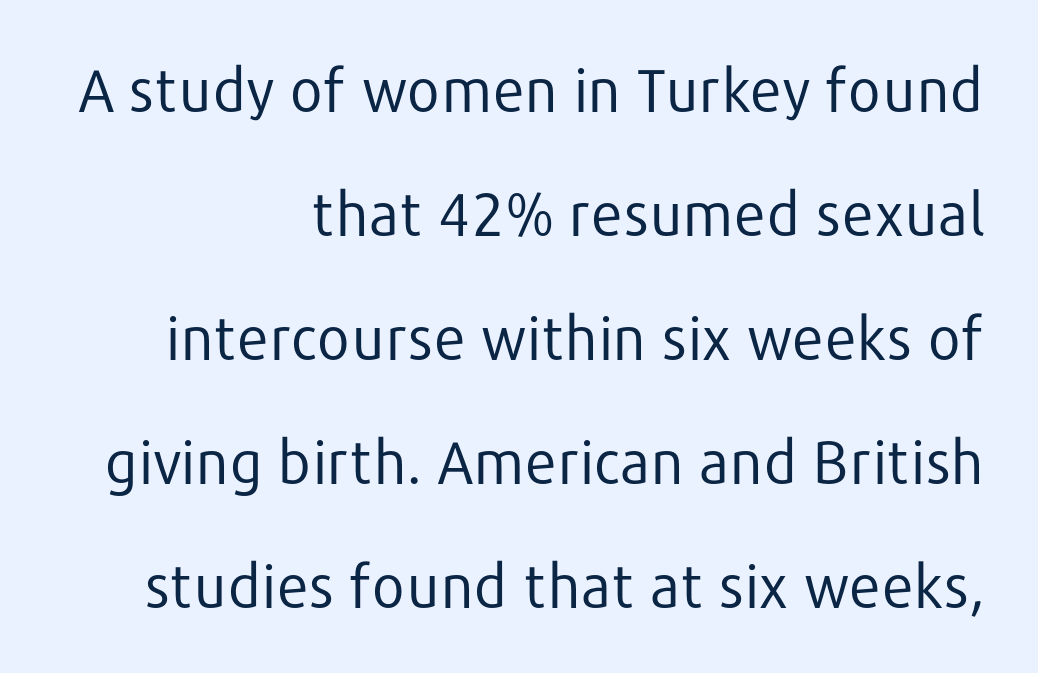
{"serif": "no", "italic": "no", "bold": "no", "weight": "regular", "width": "normal", "stroke_contrast": "low", "x_height": "medium", "monospaced": "no", "underline": "no", "align": "right", "line_spacing": "loose", "line_spacing_ratio": 2.1, "letter_spacing": "normal", "letter_spacing_em": 0.0, "glyph_px": 59}
